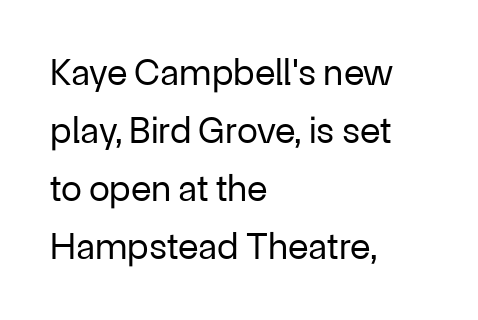
Q: Is the text bold? A: No.
Q: Is the text italic (slanted)? A: No, it is upright.
Q: Is the typeface a serif or a sans-serif typeface? A: Sans-serif.
Q: Is the text underlined? A: No.
Q: How is the paragraph aligned? A: Left-aligned.
Q: Is the spacing between letters normal or unusually wide? A: Normal.
Q: Is the spacing between lines tight, normal or loose? A: Normal.
Q: Width (condensed, normal, or wide)? A: Normal.
Q: Stroke contrast? A: Low.
Q: x-height? A: Medium.
Q: Monospaced? A: No.
